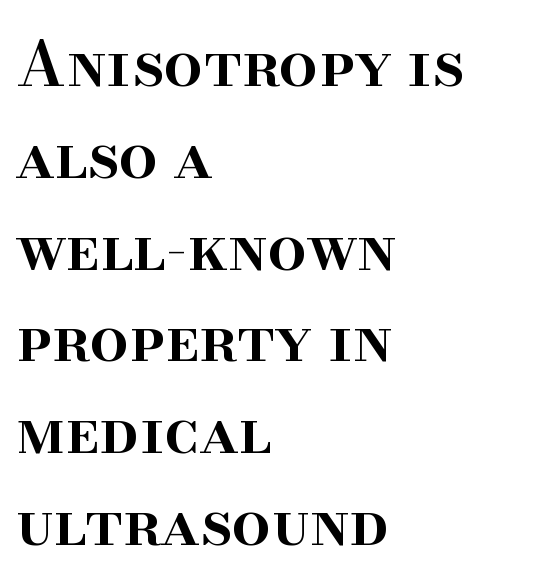
The image shows 62 px semibold serif type, upright; set left-aligned, normal line spacing (1.48x), normal letter spacing, not underlined; high stroke contrast and a small x-height.
